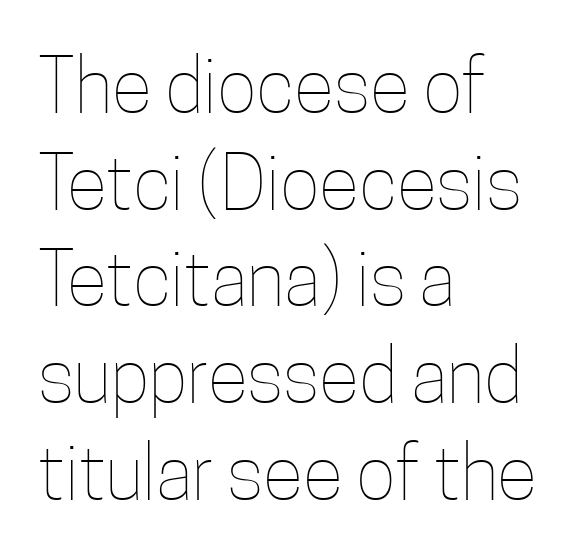
{"italic": "no", "bold": "no", "weight": "thin", "width": "condensed", "stroke_contrast": "low", "x_height": "medium", "monospaced": "no", "underline": "no", "align": "left", "line_spacing": "normal", "line_spacing_ratio": 1.29, "letter_spacing": "normal", "letter_spacing_em": 0.0, "glyph_px": 75}
